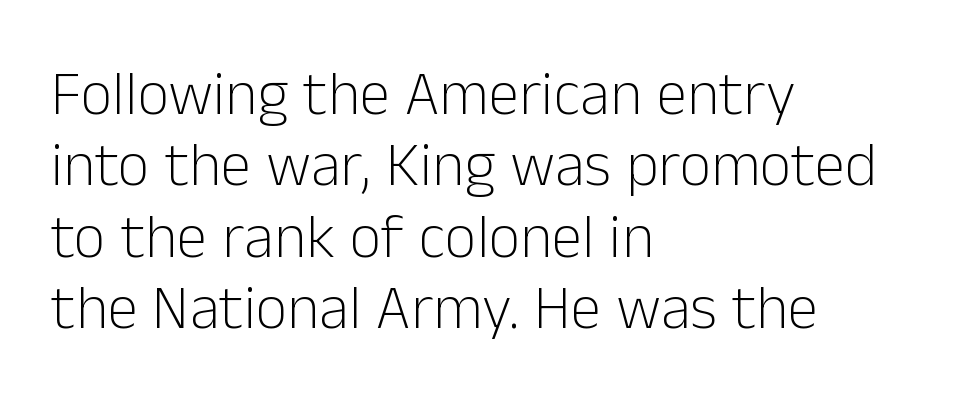
Cramped leading. Proportional: the letters do not fall into vertical columns. These lines stack with their left ends in a neat column. This is not heavy type; no bold has been used.
